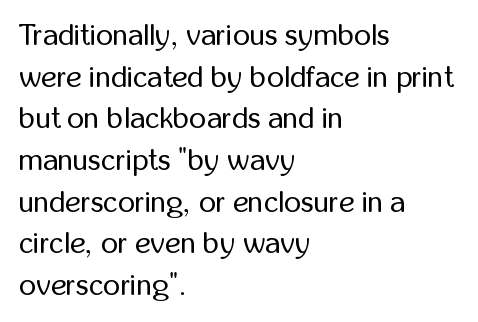
The image shows 30 px regular-weight, condensed sans-serif type, upright; set left-aligned, normal line spacing (1.39x), normal letter spacing, not underlined; low stroke contrast and a medium x-height.
